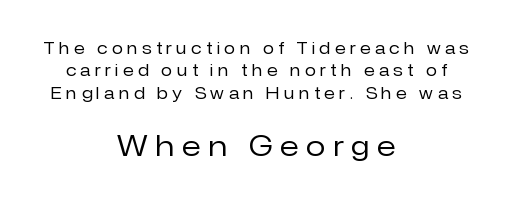
The image shows 28 px regular-weight sans-serif type, upright; set centered, normal line spacing (1.4x), unusually wide letter spacing (+0.28 em), not underlined; the second (bottom) block is 1.75x larger; low stroke contrast and a medium x-height.
